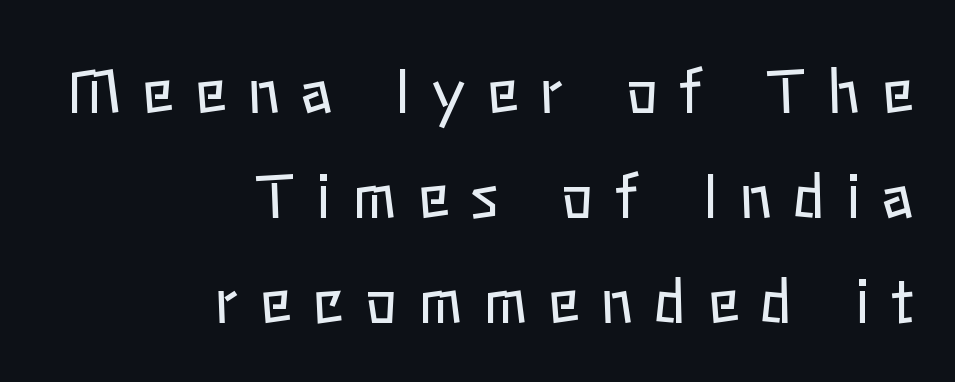
The image shows 60 px regular-weight type, upright; set right-aligned, line spacing 1.75x, unusually wide letter spacing (+0.35 em), not underlined; low stroke contrast and a medium x-height.
